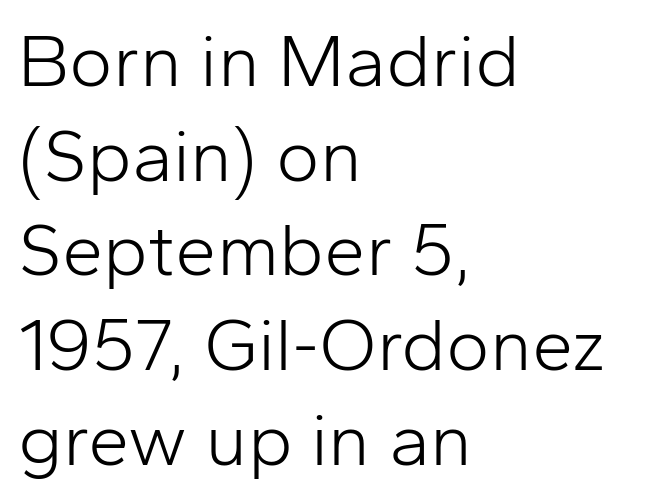
A typesetter would call this leading conventional body-copy spacing. Are there feet on the stems? There aren't — it's a sans. Is this a fixed-width face? No — the glyphs have proportional, varying widths. No chunkiness to these letters — they're not bold. The typesetter chose a ragged-right arrangement here. This rendering leaves character spacing at its baseline value.
